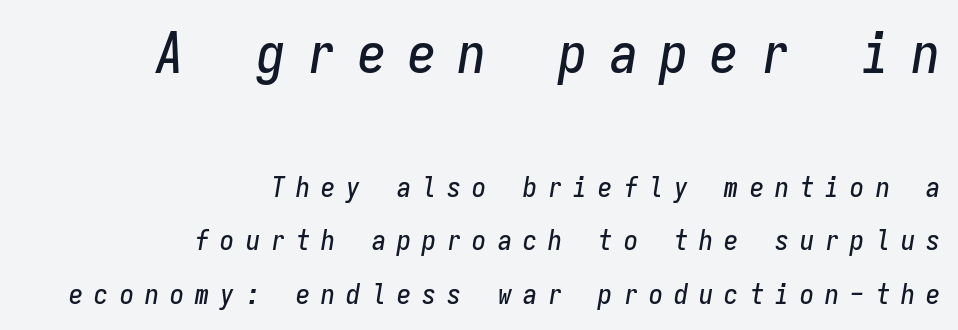
The image shows 56 px condensed type, italic (leaning right), monospaced; set right-aligned, loose line spacing (1.9x), unusually wide letter spacing (+0.4 em), not underlined; the first (top) block is 2.0x larger; low stroke contrast and a medium x-height.
